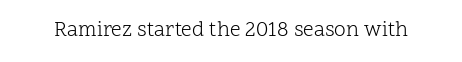
{"italic": "no", "bold": "no", "underline": "no", "letter_spacing": "normal", "letter_spacing_em": 0.0, "glyph_px": 21}
